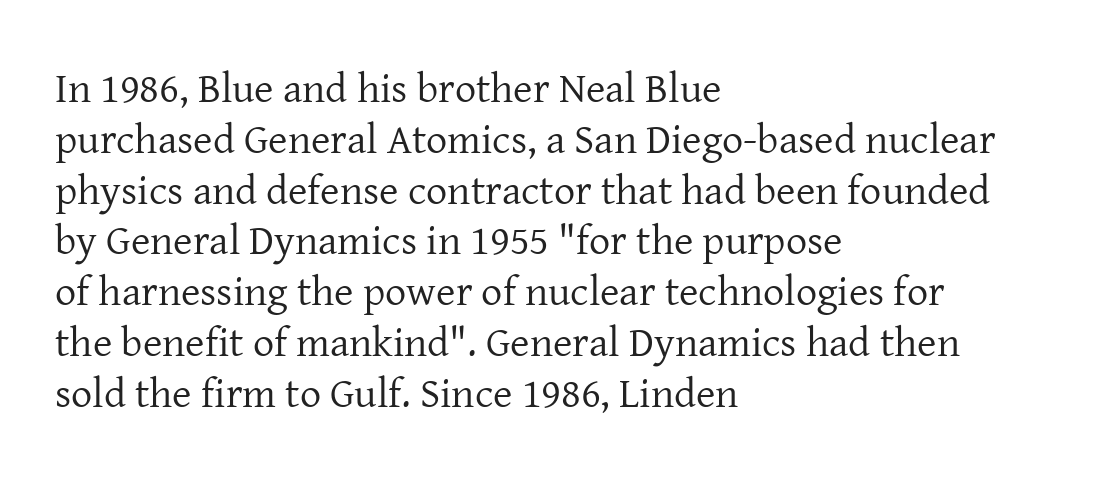
Notice how the passage keeps a crisp vertical edge on the left only. There is no visible air inserted between adjacent glyphs. Character widths vary here, with narrow letters taking less room than wide ones. The letters stand upright; this is a roman face. The strip under each line holds only bare page. Is this a heavy cut? Hardly; it is regular or lighter.
